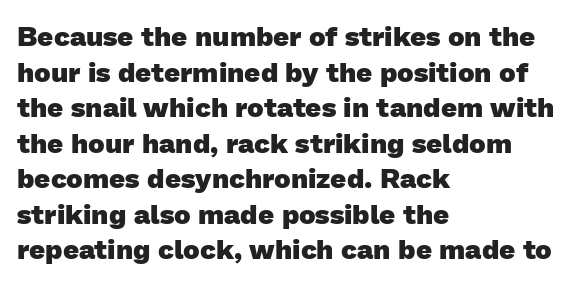
Q: Is the text bold? A: Yes.
Q: Is the typeface a serif or a sans-serif typeface? A: Sans-serif.
Q: Is the text underlined? A: No.
Q: How is the paragraph aligned? A: Left-aligned.
Q: Is the spacing between letters normal or unusually wide? A: Normal.
Q: Is the spacing between lines tight, normal or loose? A: Normal.
Q: Width (condensed, normal, or wide)? A: Normal.
Q: Stroke contrast? A: Low.
Q: x-height? A: Medium.
Q: Monospaced? A: No.
